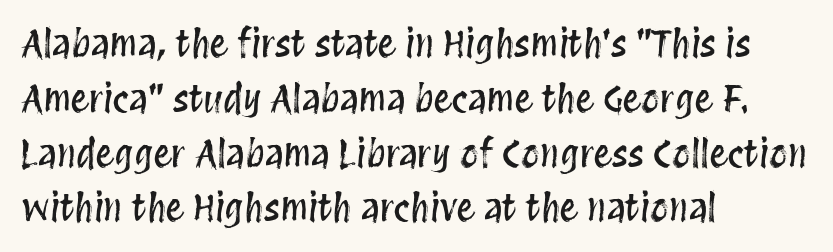
Q: Is the text italic (slanted)? A: No, it is upright.
Q: Is the text underlined? A: No.
Q: How is the paragraph aligned? A: Left-aligned.
Q: Is the spacing between letters normal or unusually wide? A: Normal.
Q: Is the spacing between lines tight, normal or loose? A: Normal.
Q: Width (condensed, normal, or wide)? A: Condensed.
Q: Stroke contrast? A: Medium.
Q: x-height? A: Large.
Q: Monospaced? A: No.
